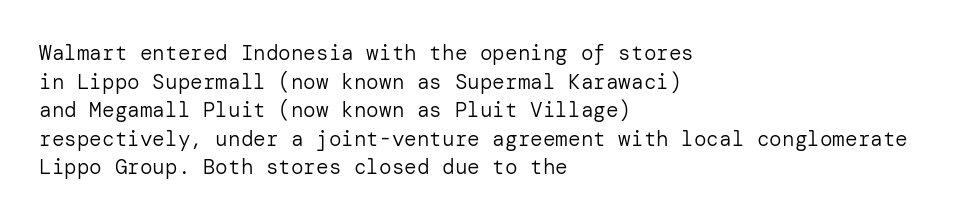
Line beginnings align vertically; line endings do not. Whoever set this chose a conventional vertical rhythm. Stroke mass is kept to a normal reading level or below. Nobody touched the tracking dial on this one.
